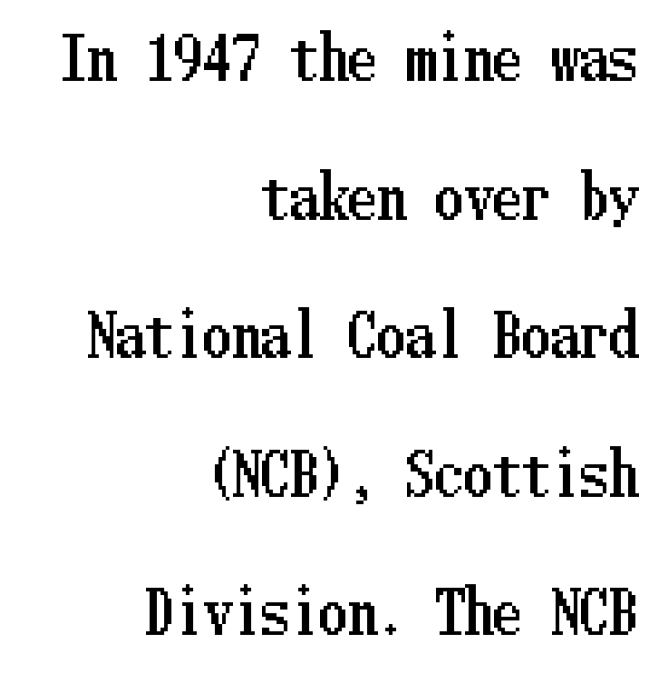
{"italic": "no", "width": "condensed", "stroke_contrast": "low", "x_height": "medium", "underline": "no", "align": "right", "line_spacing": "loose", "line_spacing_ratio": 2.39, "letter_spacing": "normal", "letter_spacing_em": 0.0, "glyph_px": 58}
